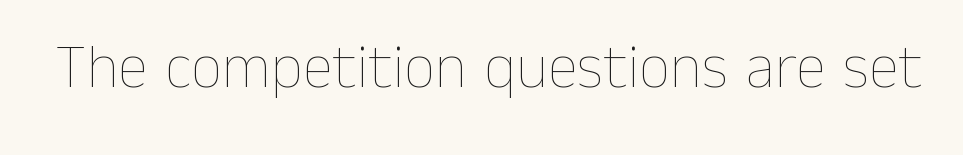
{"italic": "no", "bold": "no", "weight": "thin", "width": "normal", "stroke_contrast": "low", "x_height": "medium", "monospaced": "no", "underline": "no", "letter_spacing": "normal", "letter_spacing_em": 0.0, "glyph_px": 62}
